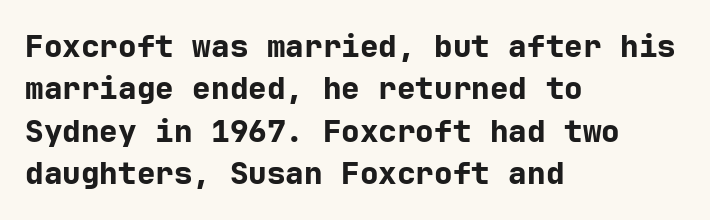
{"serif": "no", "italic": "no", "bold": "yes", "weight": "bold", "width": "normal", "stroke_contrast": "low", "x_height": "medium", "underline": "no", "align": "left", "line_spacing": "normal", "line_spacing_ratio": 1.37, "letter_spacing": "normal", "letter_spacing_em": 0.0, "glyph_px": 31}
